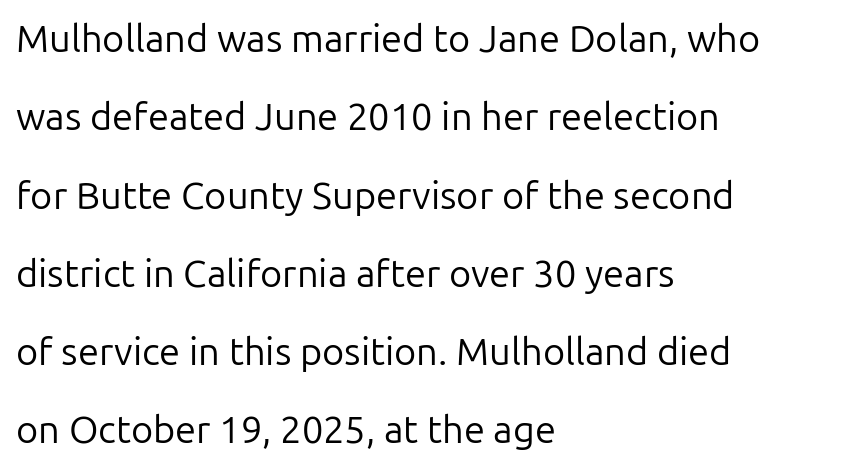
The image shows 38 px regular-weight sans-serif type, upright; set left-aligned, loose line spacing (2.06x), normal letter spacing, not underlined; low stroke contrast and a medium x-height.
